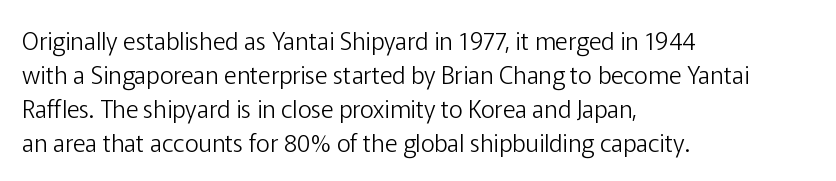
{"italic": "no", "bold": "no", "underline": "no", "align": "left", "line_spacing": "normal", "line_spacing_ratio": 1.41, "letter_spacing": "normal", "letter_spacing_em": 0.0, "glyph_px": 24}
